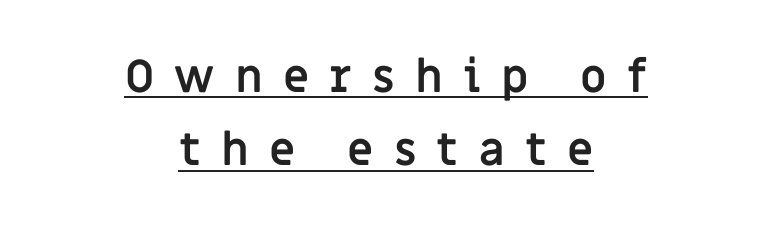
{"serif": "no", "italic": "no", "bold": "yes", "weight": "semibold", "width": "normal", "stroke_contrast": "low", "x_height": "large", "monospaced": "no", "underline": "yes", "align": "center", "line_spacing": "normal", "line_spacing_ratio": 1.63, "letter_spacing": "wide", "letter_spacing_em": 0.45, "glyph_px": 45}
